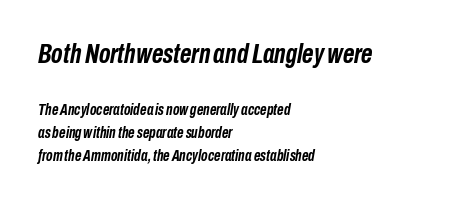
{"italic": "yes", "lean": "right", "slant_degrees": 10, "bold": "yes", "weight": "semibold", "width": "condensed", "stroke_contrast": "low", "x_height": "medium", "monospaced": "no", "underline": "no", "align": "left", "line_spacing": "normal", "line_spacing_ratio": 1.42, "letter_spacing": "normal", "letter_spacing_em": 0.0, "larger_block": "first", "size_ratio": 1.75, "glyph_px": 28}
